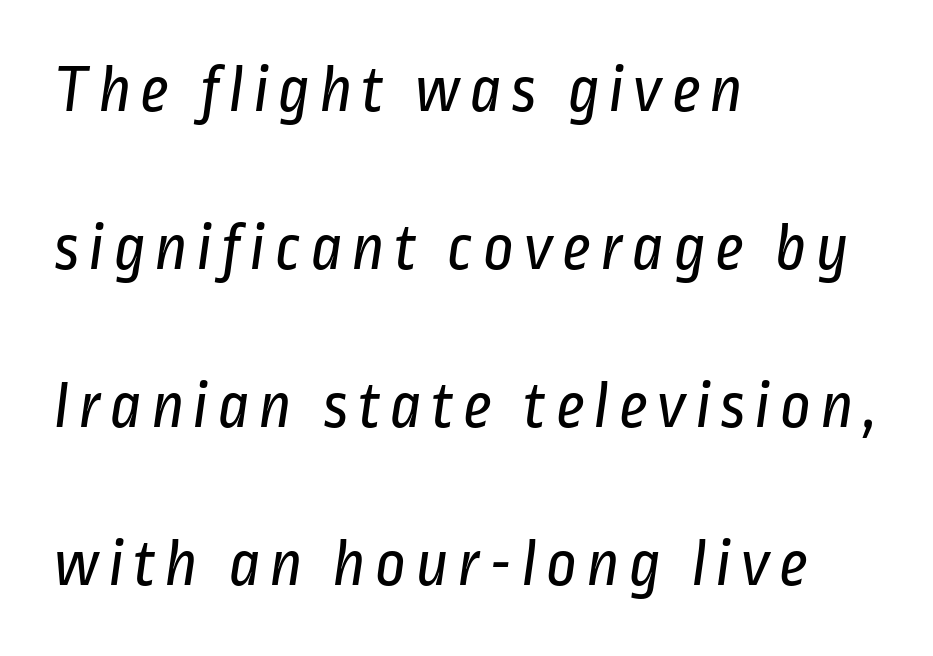
{"serif": "no", "bold": "no", "weight": "regular", "width": "condensed", "stroke_contrast": "low", "x_height": "medium", "monospaced": "no", "underline": "no", "align": "left", "line_spacing": "loose", "line_spacing_ratio": 2.36, "glyph_px": 67}
